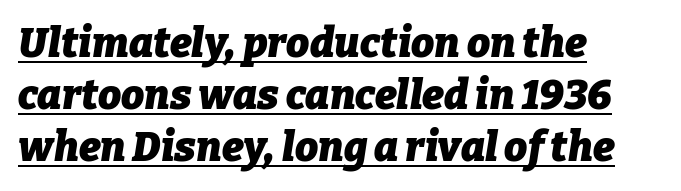
Its strokes are broad and dark, the hallmark of bold type. Standard letterfit; no display-style spreading of the glyphs. Does the copy run flush right? No — it runs flush left. Think of a printed novel: that variable character pitch is what you see here.
